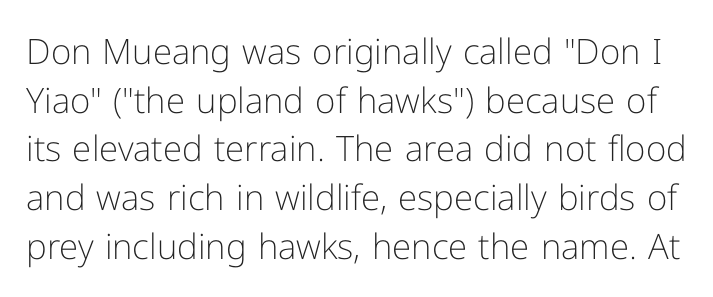
Q: Is the text bold? A: No.
Q: Is the text italic (slanted)? A: No, it is upright.
Q: Is the typeface a serif or a sans-serif typeface? A: Sans-serif.
Q: Is the text underlined? A: No.
Q: Is the spacing between letters normal or unusually wide? A: Normal.
Q: Is the spacing between lines tight, normal or loose? A: Normal.
Q: Width (condensed, normal, or wide)? A: Normal.
Q: Stroke contrast? A: Low.
Q: x-height? A: Medium.
Q: Monospaced? A: No.
